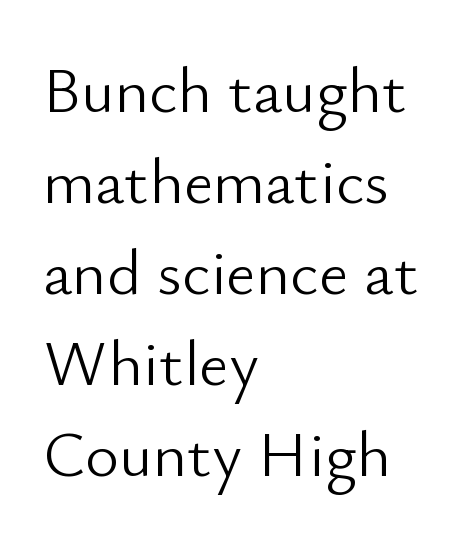
Looks like regular typesetting: each glyph gets only the width it needs. The letters stand straight up with perfectly vertical stems. Anything drawn beneath the words? Only blank space. Reading down the column, the eye jumps a familiar distance to each next line.
